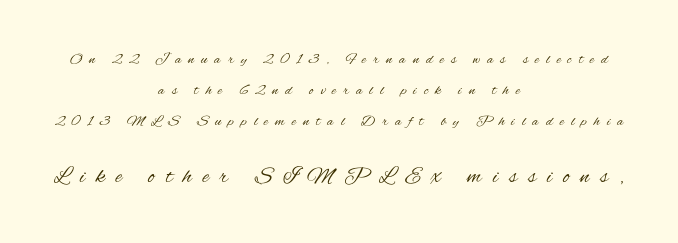
The image shows 23 px text type; set centered, loose line spacing (2.08x), unusually wide letter spacing (+0.47 em), not underlined; the second (bottom) block is 1.53x larger.
